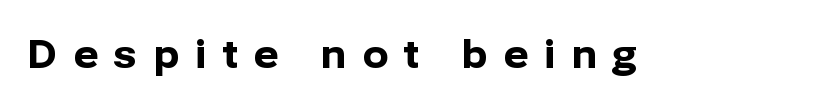
Typesetter's note: full bold, strokes at maximum text heaviness. Unlike italic type, these characters show no tilt at all. Quick note: underline off. Is the letter spacing exaggerated? Yes — the characters are pushed far apart.
